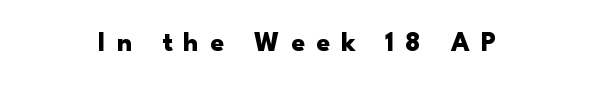
Q: Is the text bold? A: Yes.
Q: Is the text italic (slanted)? A: No, it is upright.
Q: Is the text underlined? A: No.
Q: Is the spacing between letters normal or unusually wide? A: Unusually wide.
